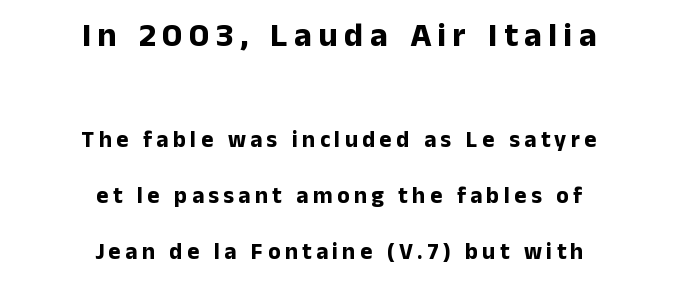
The image shows 34 px bold sans-serif type, upright; set centered, loose line spacing (2.42x), not underlined; the first (top) block is 1.48x larger; low stroke contrast and a medium x-height.
